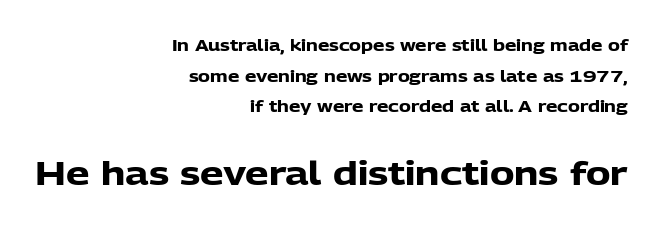
{"serif": "no", "italic": "no", "bold": "yes", "weight": "heavy", "width": "normal", "stroke_contrast": "low", "x_height": "medium", "monospaced": "no", "underline": "no", "align": "right", "line_spacing": "loose", "line_spacing_ratio": 1.91, "letter_spacing": "normal", "letter_spacing_em": 0.0, "larger_block": "second", "size_ratio": 2.06, "glyph_px": 33}
